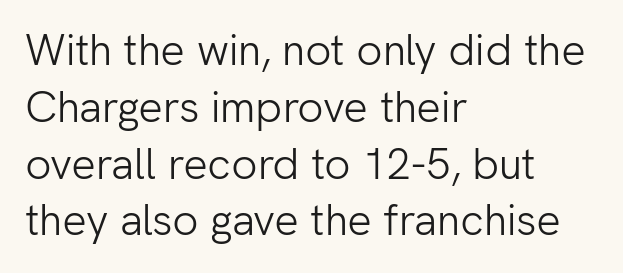
Q: Is the text bold? A: No.
Q: Is the text italic (slanted)? A: No, it is upright.
Q: Is the typeface a serif or a sans-serif typeface? A: Sans-serif.
Q: Is the text underlined? A: No.
Q: How is the paragraph aligned? A: Left-aligned.
Q: Is the spacing between letters normal or unusually wide? A: Normal.
Q: Is the spacing between lines tight, normal or loose? A: Normal.
Q: Width (condensed, normal, or wide)? A: Normal.
Q: Stroke contrast? A: Low.
Q: x-height? A: Medium.
Q: Monospaced? A: No.
